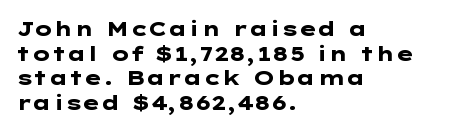
{"italic": "no", "bold": "yes", "underline": "no", "align": "left", "line_spacing_ratio": 1.23, "letter_spacing": "normal", "letter_spacing_em": 0.0, "glyph_px": 20}
